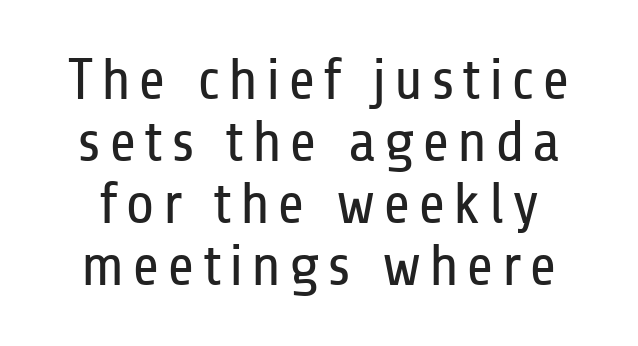
{"serif": "no", "italic": "no", "bold": "no", "weight": "regular", "width": "condensed", "stroke_contrast": "low", "x_height": "medium", "monospaced": "no", "underline": "no", "line_spacing": "tight", "line_spacing_ratio": 1.05, "glyph_px": 59}
